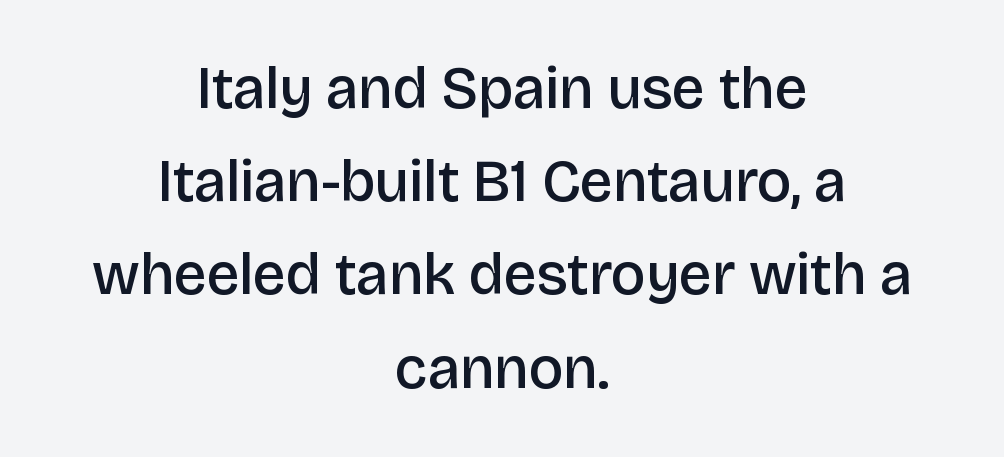
{"serif": "no", "italic": "no", "bold": "semi", "weight": "semibold", "width": "normal", "stroke_contrast": "low", "x_height": "large", "monospaced": "no", "underline": "no", "align": "center", "line_spacing": "normal", "line_spacing_ratio": 1.58, "letter_spacing": "normal", "letter_spacing_em": 0.0, "glyph_px": 59}
